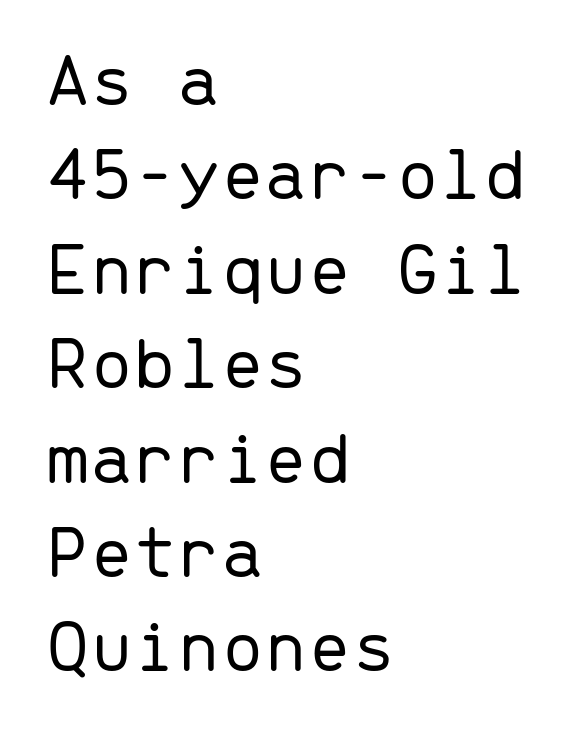
The image shows 78 px light sans-serif type, upright, monospaced; set left-aligned, line spacing 1.21x, normal letter spacing, not underlined; low stroke contrast and a medium x-height.
